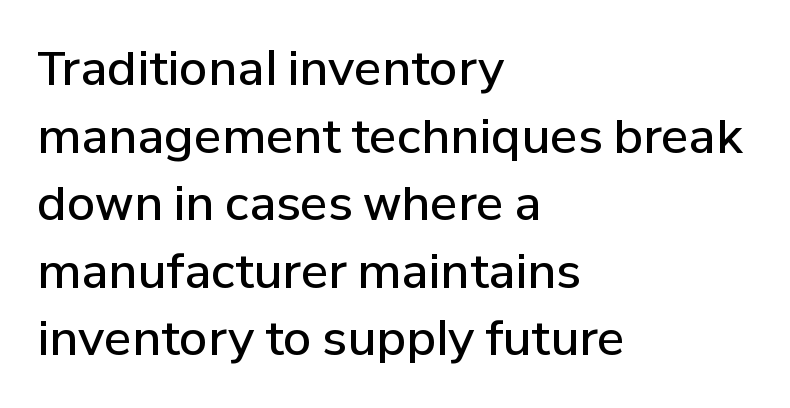
Q: Is the text bold? A: Semi-bold.
Q: Is the text italic (slanted)? A: No, it is upright.
Q: Is the typeface a serif or a sans-serif typeface? A: Sans-serif.
Q: Is the text underlined? A: No.
Q: How is the paragraph aligned? A: Left-aligned.
Q: Is the spacing between letters normal or unusually wide? A: Normal.
Q: Is the spacing between lines tight, normal or loose? A: Normal.
Q: Width (condensed, normal, or wide)? A: Normal.
Q: Stroke contrast? A: Low.
Q: x-height? A: Medium.
Q: Monospaced? A: No.
